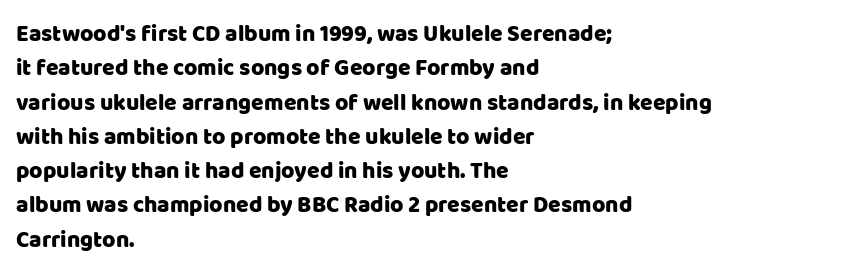
The image shows 23 px text type, upright; set left-aligned, normal line spacing (1.49x), normal letter spacing, not underlined.
